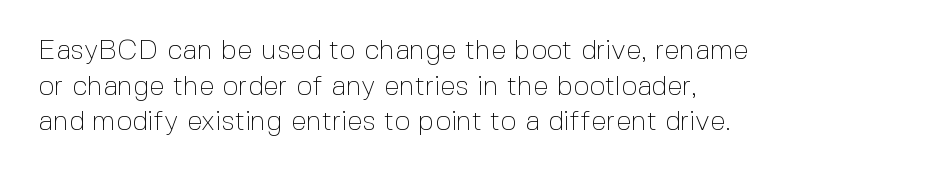
The face used here is proportionally spaced, like ordinary book or web type. Each line starts at the same left margin while the right side varies. Nothing heavy about these letters — not bold at all. Examine the stroke ends and you'll find no serifs.
